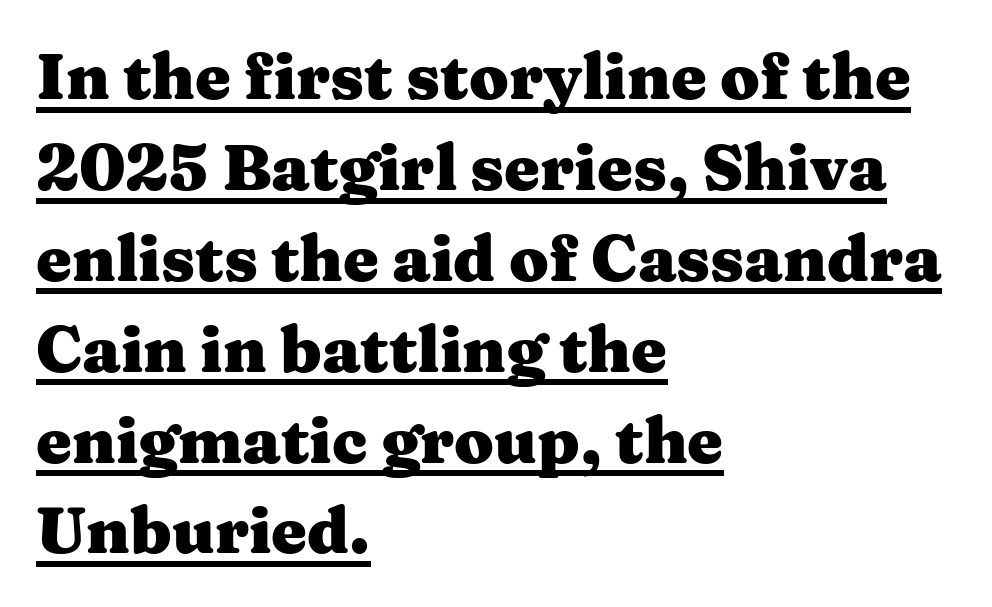
Line spacing here is normal. Teacher's note: observe the even left margin — that is flush-left alignment. Posture: upright roman. Heft: maximum for text — a bold. Varying glyph widths throughout — classic text-font behaviour.
